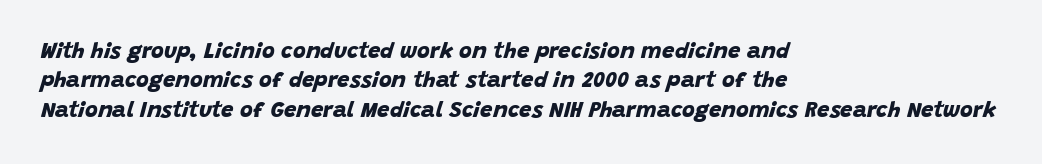
The image shows 22 px bold type; set left-aligned, normal line spacing (1.33x), normal letter spacing, not underlined.
